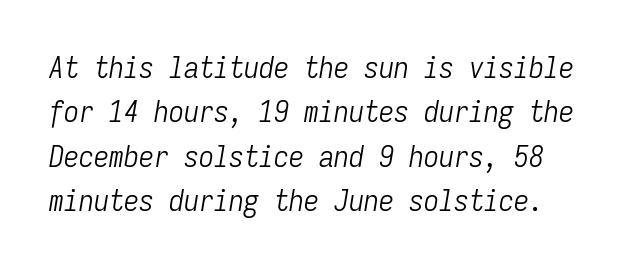
{"italic": "yes", "lean": "right", "slant_degrees": 9, "bold": "no", "weight": "light", "width": "condensed", "stroke_contrast": "low", "x_height": "medium", "monospaced": "yes", "underline": "no", "line_spacing": "normal", "line_spacing_ratio": 1.48, "letter_spacing": "normal", "letter_spacing_em": 0.0, "glyph_px": 30}
